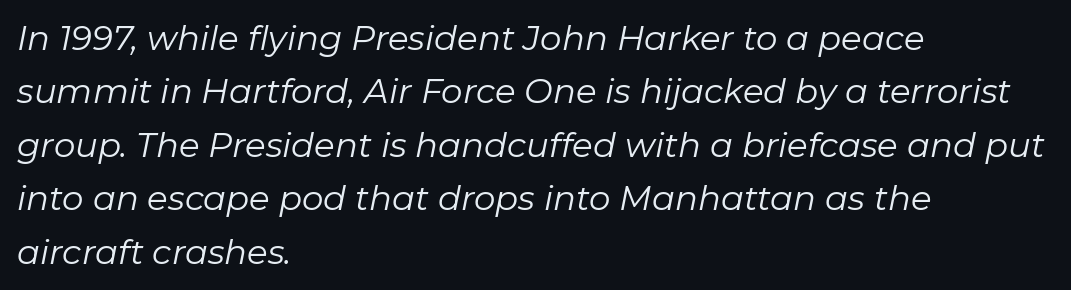
The image shows 34 px regular-weight type, italic (leaning right); set left-aligned, normal line spacing (1.57x), normal letter spacing, not underlined; low stroke contrast and a medium x-height.
